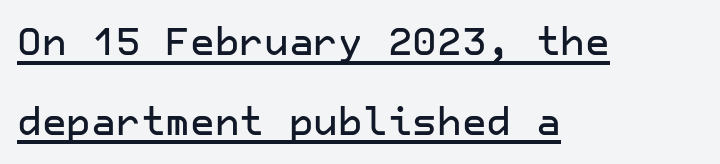
A baseline rule has been typeset under these characters. Caption: standard tracking, unaltered. Each line starts at the same left margin while the right side varies. The passage shown is typeset with a sans-serif family. Tall strokes in this sample are plumb rather than angled.
